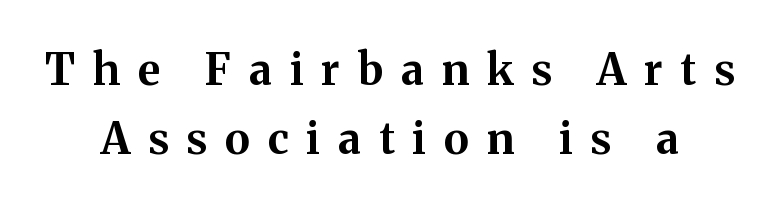
Each glyph is drawn with heavy, bold strokes. Quick note: interline space is typical. A student would call this center alignment; a typographer would say set centered. Proportional: the letters do not fall into vertical columns. Style check: upright.
